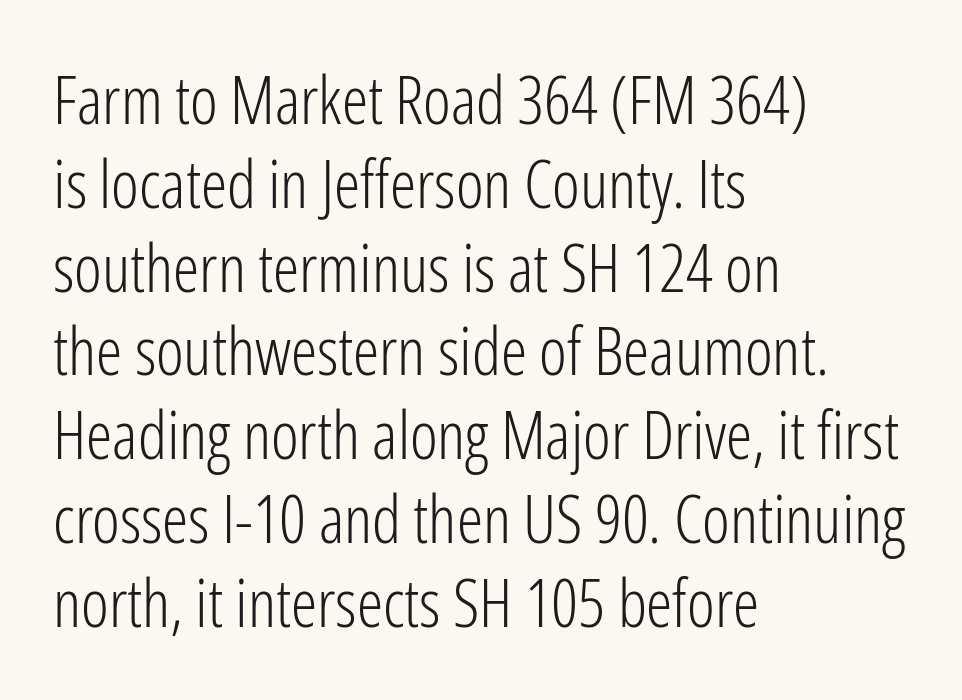
The image shows 66 px light, condensed sans-serif type, upright; set left-aligned, normal line spacing (1.27x), normal letter spacing, not underlined; low stroke contrast and a medium x-height.
